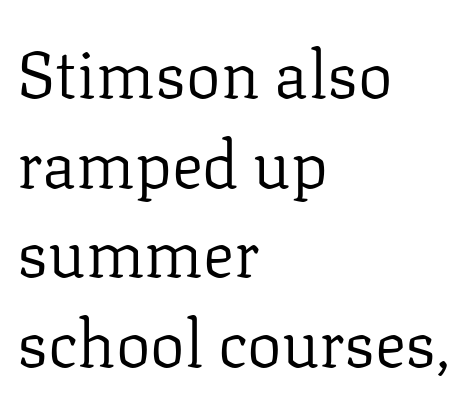
Q: Is the text bold? A: No.
Q: Is the text italic (slanted)? A: No, it is upright.
Q: Is the typeface a serif or a sans-serif typeface? A: Serif.
Q: Is the text underlined? A: No.
Q: How is the paragraph aligned? A: Left-aligned.
Q: Is the spacing between letters normal or unusually wide? A: Normal.
Q: Is the spacing between lines tight, normal or loose? A: Normal.
Q: Width (condensed, normal, or wide)? A: Normal.
Q: Stroke contrast? A: Low.
Q: x-height? A: Medium.
Q: Monospaced? A: No.
